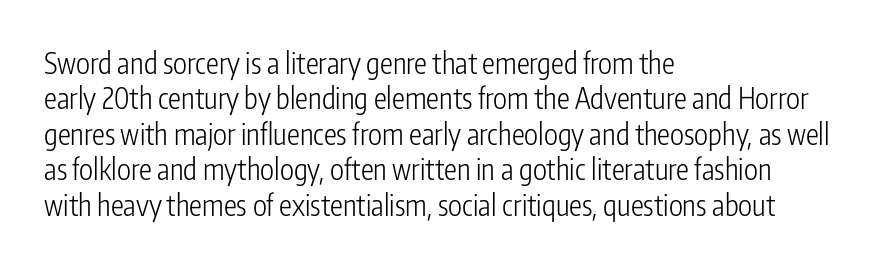
The setting favours the left margin, as ordinary paragraphs usually do. Is the stroke heavy? The answer is a plain regular-or-lighter. Do the characters align in a grid? No, the font is proportional. Are there feet on the stems? There aren't — it's a sans. The type sits square on the baseline with zero lean. Nothing unusual about the tracking: characters are spaced as the font intends.
